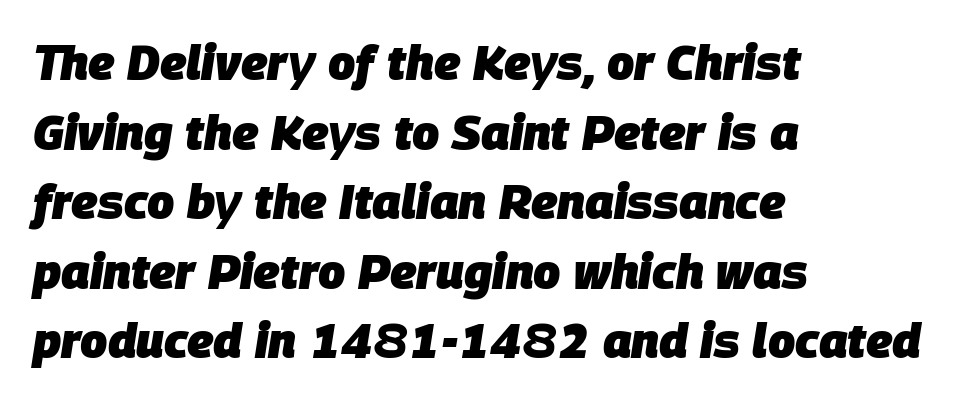
Q: Is the text bold? A: Yes.
Q: Is the text italic (slanted)? A: Yes, it leans right by about 9 degrees.
Q: Is the text underlined? A: No.
Q: How is the paragraph aligned? A: Left-aligned.
Q: Is the spacing between letters normal or unusually wide? A: Normal.
Q: Is the spacing between lines tight, normal or loose? A: Normal.
Q: Width (condensed, normal, or wide)? A: Normal.
Q: Stroke contrast? A: Low.
Q: x-height? A: Large.
Q: Monospaced? A: No.
